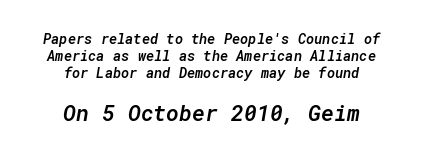
{"italic": "yes", "lean": "right", "slant_degrees": 10, "bold": "semi", "underline": "no", "align": "center", "line_spacing_ratio": 1.21, "letter_spacing": "normal", "letter_spacing_em": 0.0, "larger_block": "second", "size_ratio": 1.57, "glyph_px": 22}
